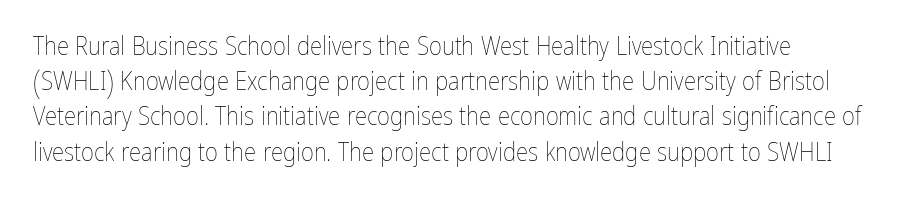
{"italic": "no", "bold": "no", "underline": "no", "line_spacing": "normal", "line_spacing_ratio": 1.41, "letter_spacing": "normal", "letter_spacing_em": 0.0, "glyph_px": 25}
